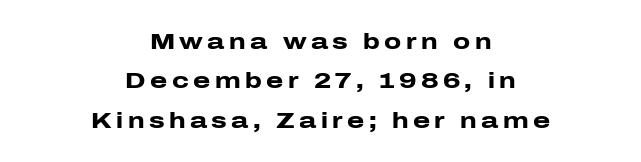
The image shows 22 px bold type, upright; set centered, line spacing 1.79x, unusually wide letter spacing (+0.2 em), not underlined.
